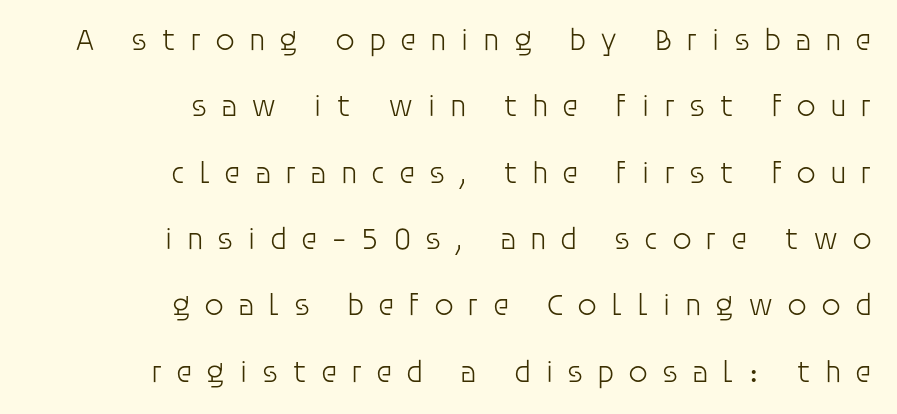
Is the letter spacing exaggerated? Yes — the characters are pushed far apart. Proportional: the letters do not fall into vertical columns. What kind of face is this? One without serifs — a sans. The cut favours lightness, reaching ordinary text weight at its darkest. Every row of glyphs terminates at an identical x-position on the right.
